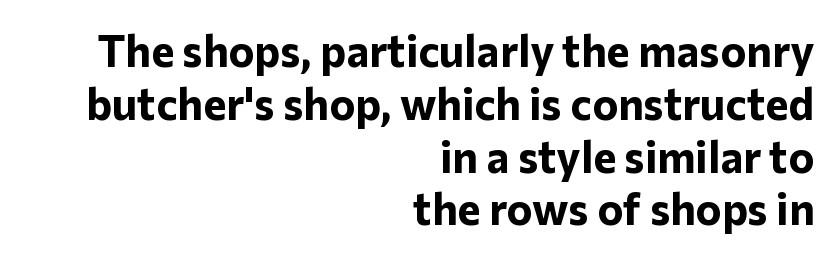
{"serif": "no", "italic": "no", "bold": "yes", "weight": "bold", "width": "normal", "stroke_contrast": "low", "x_height": "medium", "monospaced": "no", "underline": "no", "align": "right", "line_spacing_ratio": 1.2, "letter_spacing": "normal", "letter_spacing_em": 0.0, "glyph_px": 44}
